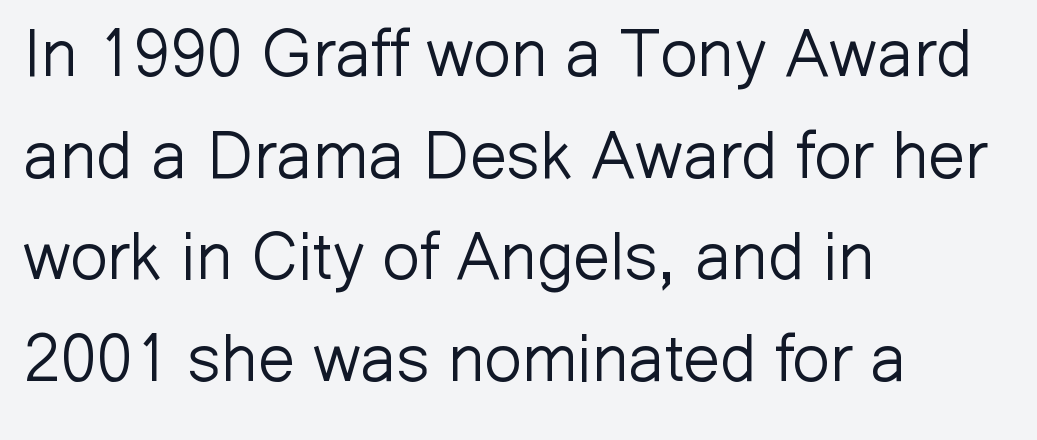
Q: Is the text bold? A: No.
Q: Is the text italic (slanted)? A: No, it is upright.
Q: Is the typeface a serif or a sans-serif typeface? A: Sans-serif.
Q: Is the text underlined? A: No.
Q: How is the paragraph aligned? A: Left-aligned.
Q: Is the spacing between letters normal or unusually wide? A: Normal.
Q: Is the spacing between lines tight, normal or loose? A: Normal.
Q: Width (condensed, normal, or wide)? A: Normal.
Q: Stroke contrast? A: Low.
Q: x-height? A: Medium.
Q: Monospaced? A: No.
